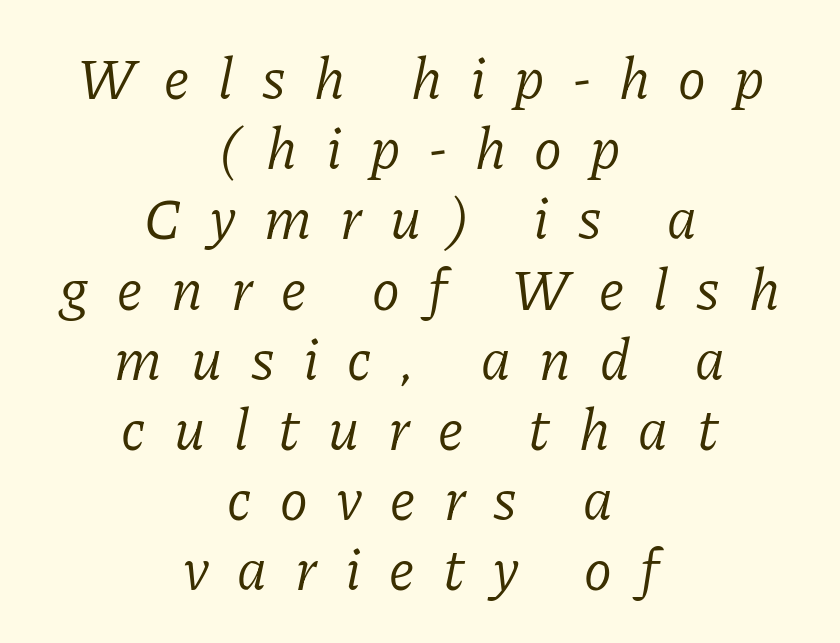
Q: Is the text bold? A: No.
Q: Is the text italic (slanted)? A: Yes, it leans right by about 11 degrees.
Q: Is the typeface a serif or a sans-serif typeface? A: Serif.
Q: Is the text underlined? A: No.
Q: How is the paragraph aligned? A: Centered.
Q: Is the spacing between letters normal or unusually wide? A: Unusually wide.
Q: Width (condensed, normal, or wide)? A: Normal.
Q: Stroke contrast? A: Low.
Q: x-height? A: Medium.
Q: Monospaced? A: No.
